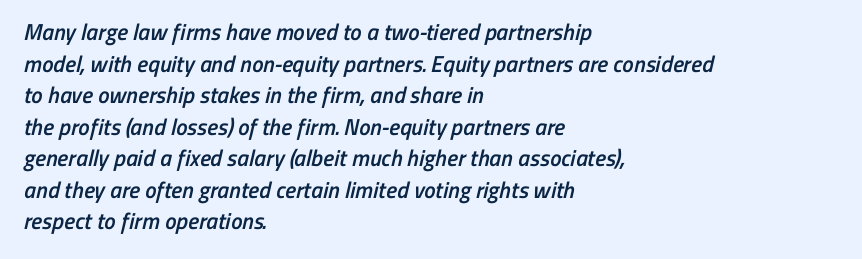
A somewhat darkened texture: the type is semibold rather than bold. This rendering uses left alignment, leaving the right contour irregular. The specimen omits any rule beneath the text block's lines. A normal amount of white space separates one row of letters from the next.
